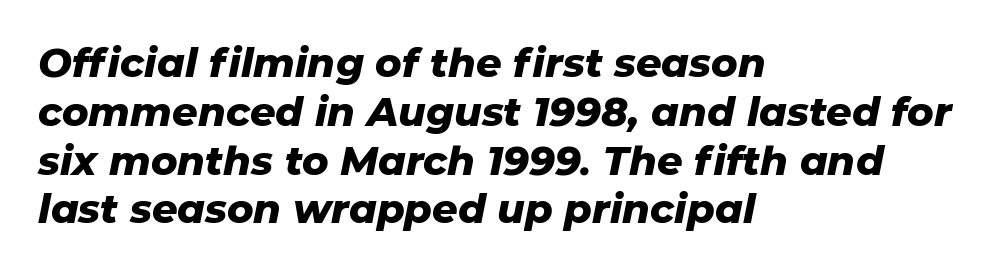
Just letters on the line, the space beneath them empty. Standard letterfit; no display-style spreading of the glyphs. Note the varied advance widths — an 'i' is clearly narrower than an 'm'. The passage is arranged the way most books set body copy — flush left. The face used here has a pronounced slope to its letters.
